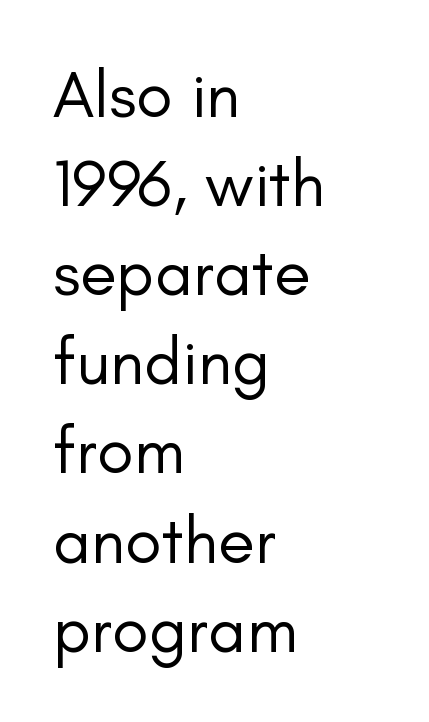
{"serif": "no", "italic": "no", "bold": "no", "weight": "regular", "width": "normal", "stroke_contrast": "low", "x_height": "small", "monospaced": "no", "underline": "no", "align": "left", "line_spacing": "normal", "line_spacing_ratio": 1.33, "letter_spacing": "normal", "letter_spacing_em": 0.0, "glyph_px": 67}
